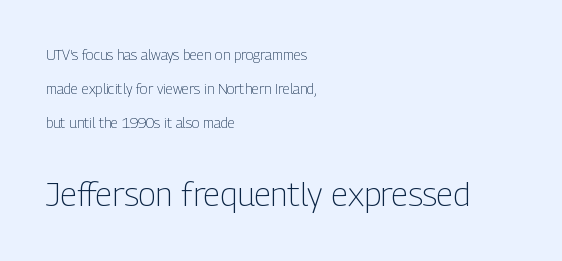
The image shows 33 px light, condensed sans-serif type, upright; set left-aligned, loose line spacing (2.42x), normal letter spacing, not underlined; the second (bottom) block is 2.36x larger; low stroke contrast and a medium x-height.
